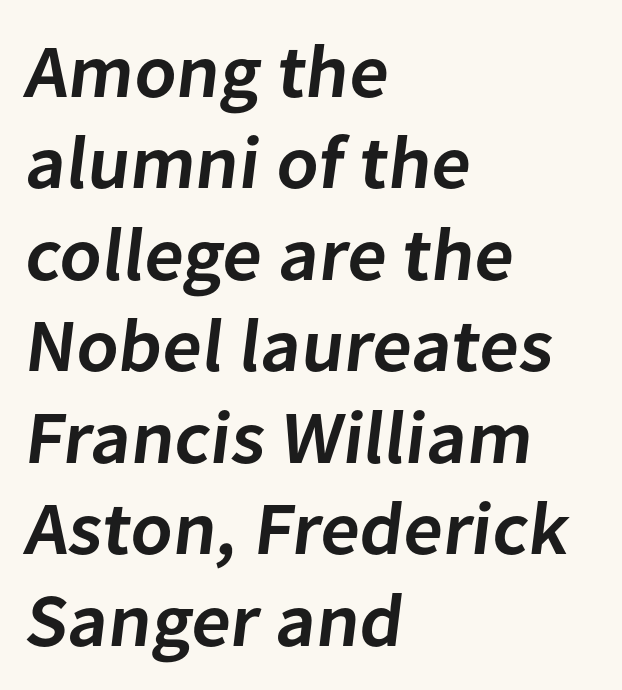
{"serif": "no", "bold": "semi", "weight": "semibold", "width": "normal", "stroke_contrast": "low", "x_height": "medium", "monospaced": "no", "underline": "no", "align": "left", "line_spacing_ratio": 1.22, "letter_spacing": "normal", "letter_spacing_em": 0.0, "glyph_px": 75}
